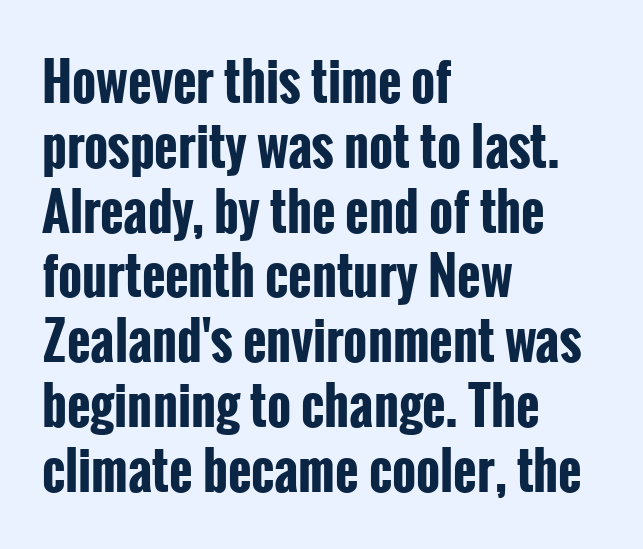
The image shows 51 px bold, condensed sans-serif type, upright; set left-aligned, normal line spacing (1.27x), normal letter spacing, not underlined; low stroke contrast and a medium x-height.
